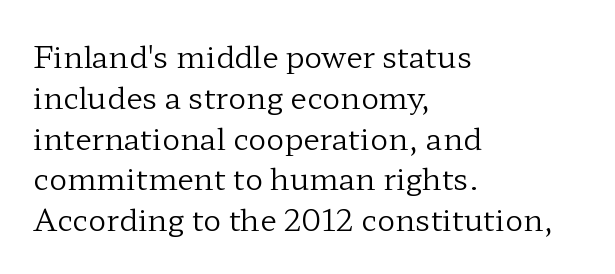
Is there any slant? The stems are plumb. The typeface has the unassuming heft of standard copy or less. Each letter keeps its own natural width here, so spacing adapts to shape. The letters sit at their default tracking, neither squeezed nor spread.
